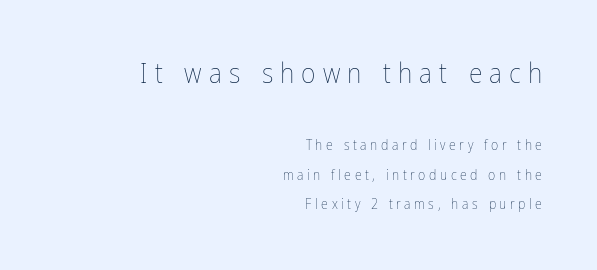
{"italic": "no", "bold": "no", "weight": "thin", "width": "condensed", "stroke_contrast": "low", "x_height": "medium", "monospaced": "no", "underline": "no", "align": "right", "line_spacing": "loose", "line_spacing_ratio": 2.1, "letter_spacing": "wide", "letter_spacing_em": 0.25, "larger_block": "first", "size_ratio": 2.0, "glyph_px": 28}
